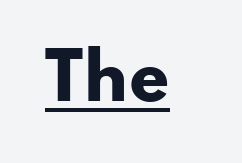
{"serif": "no", "italic": "no", "bold": "yes", "weight": "heavy", "width": "wide", "stroke_contrast": "low", "x_height": "small", "monospaced": "no", "underline": "yes", "letter_spacing": "normal", "letter_spacing_em": 0.0, "glyph_px": 64}
